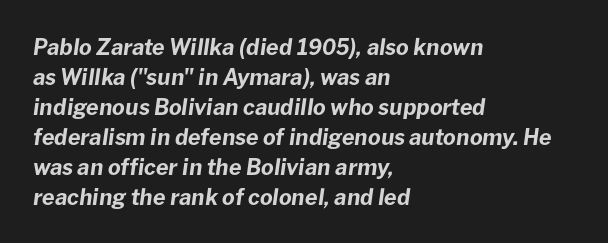
{"italic": "yes", "lean": "right", "slant_degrees": 8, "bold": "yes", "underline": "no", "align": "left", "line_spacing": "normal", "line_spacing_ratio": 1.36, "letter_spacing": "normal", "letter_spacing_em": 0.0, "glyph_px": 22}
